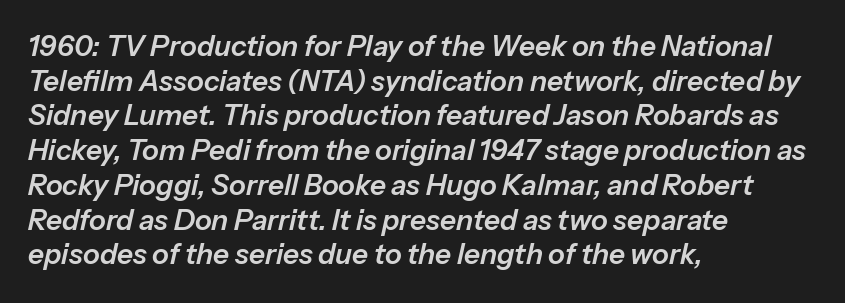
The image shows 28 px text type, italic (leaning right); set left-aligned, line spacing 1.24x, normal letter spacing, not underlined; low stroke contrast and a medium x-height.
